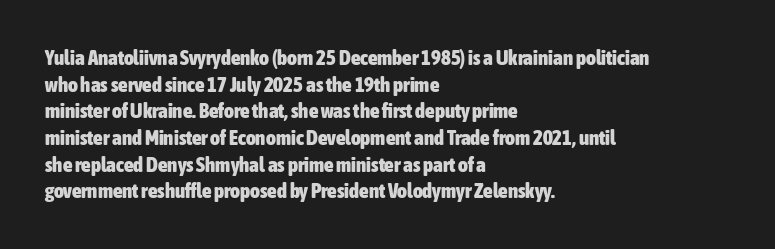
The image shows 21 px bold type, upright; set left-aligned, normal line spacing (1.27x), normal letter spacing, not underlined.
